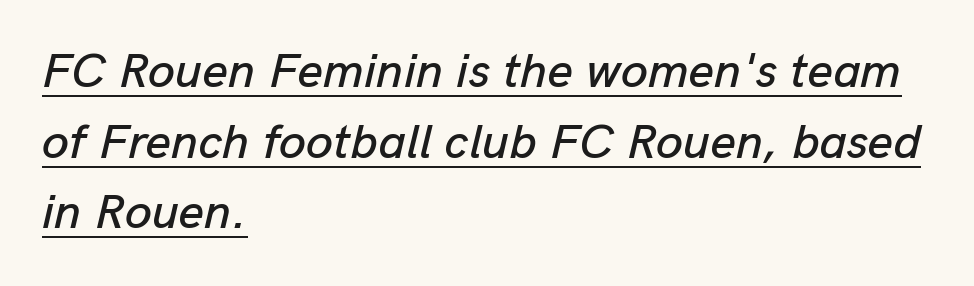
Looks like regular typesetting: each glyph gets only the width it needs. Style check: oblique. Typeset ragged right — the left edge is the straight one. Line spacing here is normal. Underlined type.
